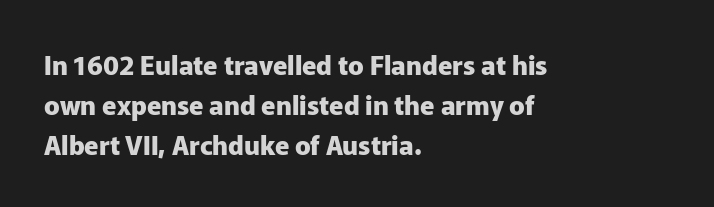
{"italic": "no", "bold": "yes", "underline": "no", "align": "left", "line_spacing": "normal", "line_spacing_ratio": 1.53, "letter_spacing": "normal", "letter_spacing_em": 0.0, "glyph_px": 26}
